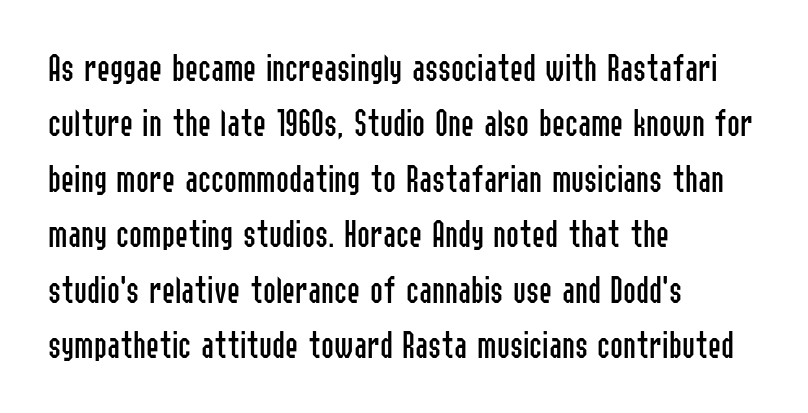
Q: Is the text bold? A: No.
Q: Is the text italic (slanted)? A: No, it is upright.
Q: Is the typeface a serif or a sans-serif typeface? A: Sans-serif.
Q: Is the text underlined? A: No.
Q: How is the paragraph aligned? A: Left-aligned.
Q: Is the spacing between letters normal or unusually wide? A: Normal.
Q: Is the spacing between lines tight, normal or loose? A: Normal.
Q: Width (condensed, normal, or wide)? A: Condensed.
Q: Stroke contrast? A: Low.
Q: x-height? A: Medium.
Q: Monospaced? A: No.
